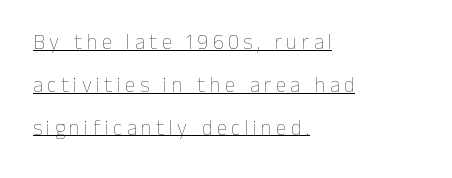
No chunkiness to these letters — they're not bold. Does extra space separate the letters? Yes, quite a lot of it. The passage shown is underscored from start to finish. A typesetter would mark this as roman, not italic. If you drew a ruler down the left edge, every line would touch it. Leading: increased.
